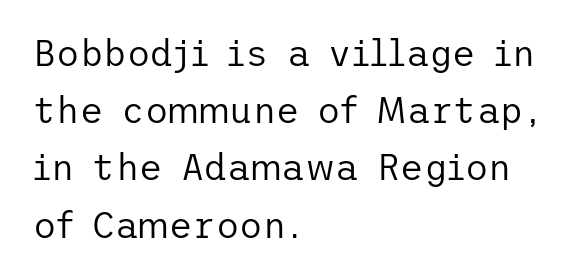
Letterform terminals end flat and unadorned throughout the passage. Quick note: underline off. Spacing between characters is what you'd get straight out of the box. Ascenders rise straight up at ninety degrees.
